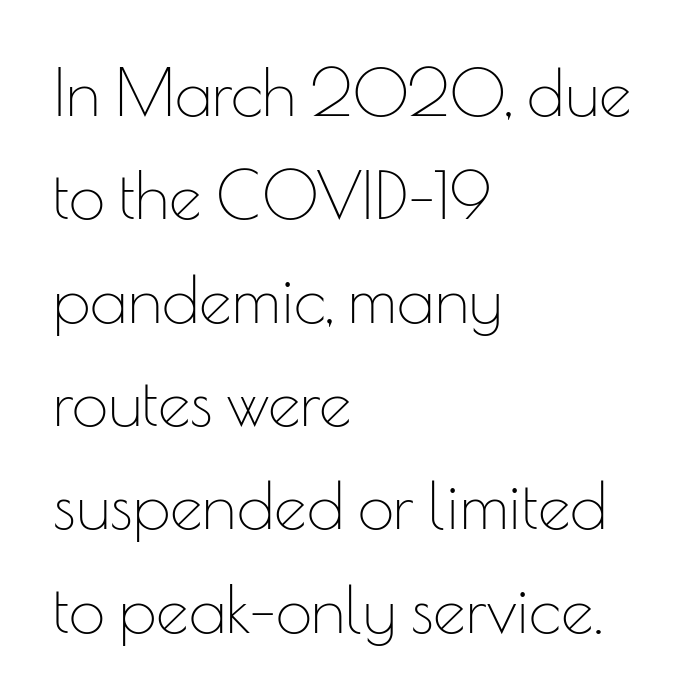
The image shows 65 px thin sans-serif type, upright; set left-aligned, normal line spacing (1.59x), normal letter spacing, not underlined; low stroke contrast and a small x-height.
